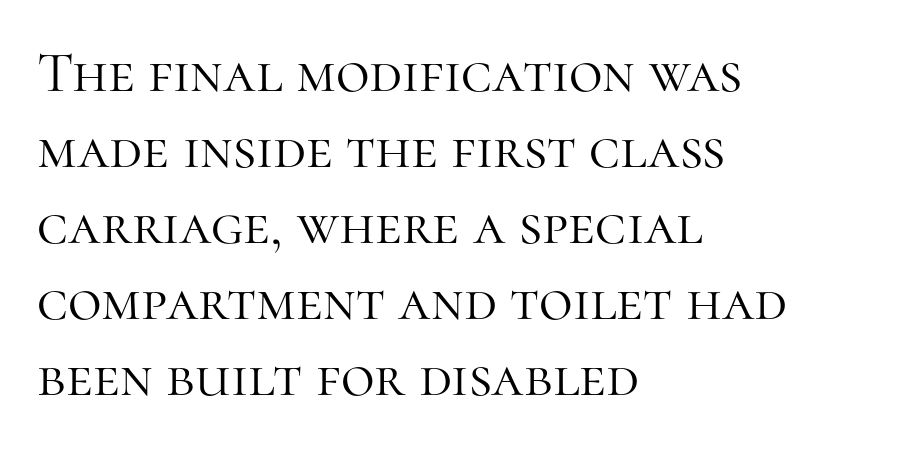
The image shows 58 px light serif type, upright; set left-aligned, normal line spacing (1.31x), normal letter spacing, not underlined; high stroke contrast and a medium x-height.
